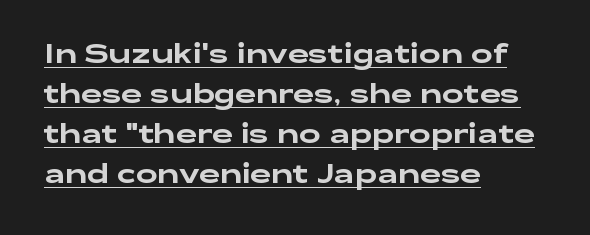
Posture: straight, roman, zero tilt. A continuous stroke trails under the words, as in a hyperlink. The ragged edge is on the right, which tells us the setting is flush left. Short note: letters normally spaced. Horizontal bands of white between lines are of average thickness.
